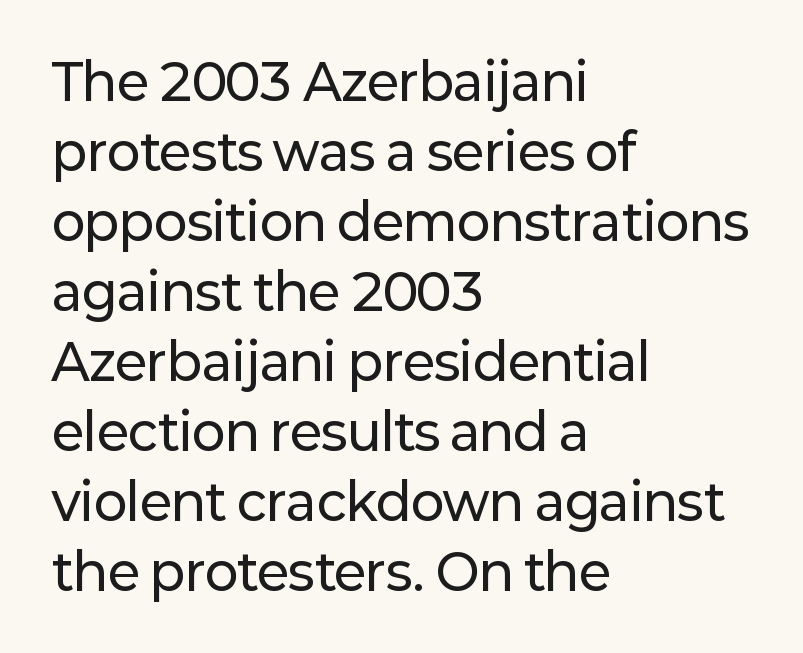
The image shows 50 px sans-serif type, upright; set left-aligned, normal line spacing (1.4x), normal letter spacing, not underlined; low stroke contrast and a medium x-height.
